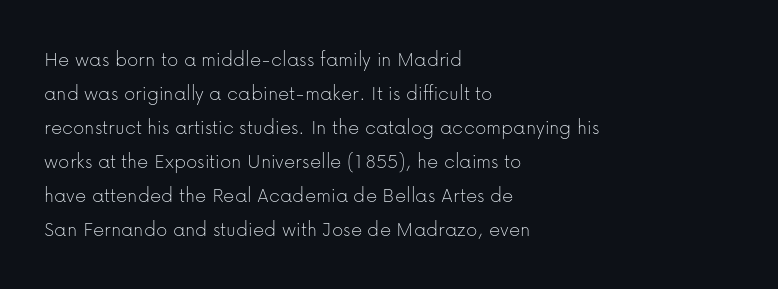
{"italic": "no", "bold": "no", "underline": "no", "align": "left", "line_spacing": "normal", "line_spacing_ratio": 1.55, "letter_spacing": "normal", "letter_spacing_em": 0.0, "glyph_px": 22}
